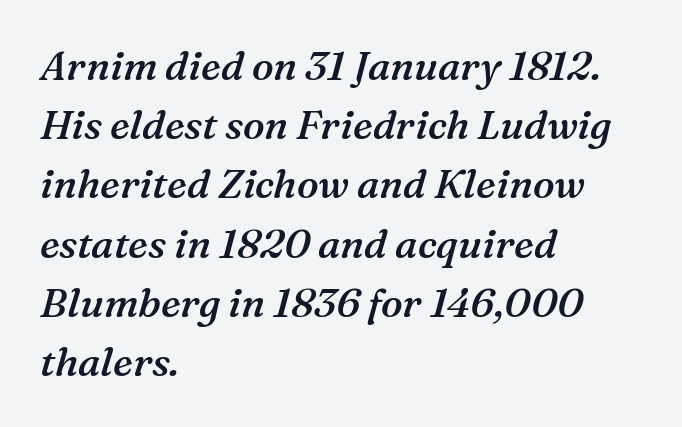
Q: Is the text bold? A: Semi-bold.
Q: Is the text italic (slanted)? A: Yes, it leans right by about 16 degrees.
Q: Is the typeface a serif or a sans-serif typeface? A: Serif.
Q: Is the text underlined? A: No.
Q: How is the paragraph aligned? A: Left-aligned.
Q: Is the spacing between letters normal or unusually wide? A: Normal.
Q: Is the spacing between lines tight, normal or loose? A: Normal.
Q: Width (condensed, normal, or wide)? A: Normal.
Q: Stroke contrast? A: Medium.
Q: x-height? A: Medium.
Q: Monospaced? A: No.
